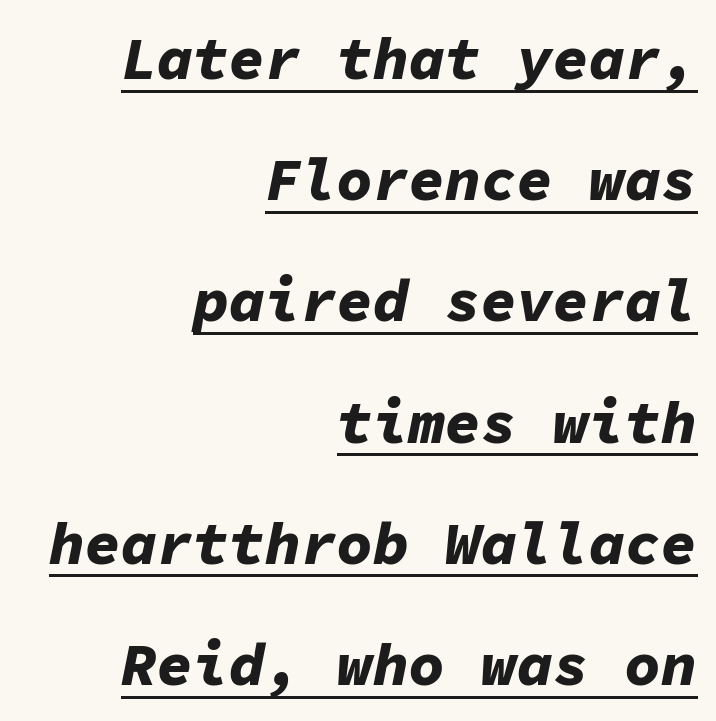
{"italic": "yes", "lean": "right", "slant_degrees": 11, "bold": "yes", "weight": "bold", "width": "normal", "stroke_contrast": "low", "x_height": "medium", "monospaced": "yes", "underline": "yes", "align": "right", "line_spacing": "loose", "line_spacing_ratio": 2.02, "letter_spacing": "normal", "letter_spacing_em": 0.0, "glyph_px": 60}
